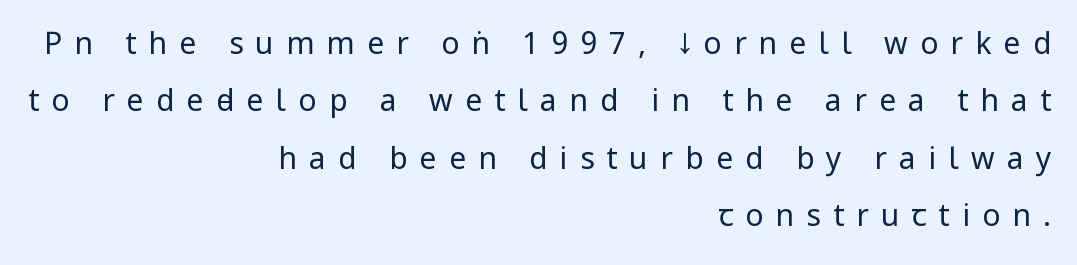
Loose tracking; the words dissolve into strings of separated letters. Italic? Not at all — the glyphs are vertical. The space between consecutive lines is lavish. The text block is weighted toward the right margin, trailing off unevenly leftward. A quiet, ordinary-to-light weight characterises the typeface.
